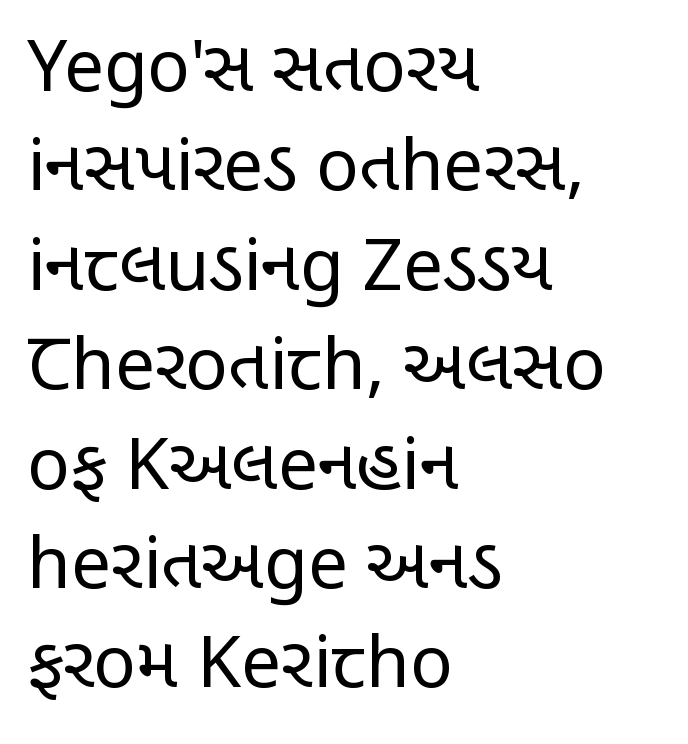
Q: Is the text bold? A: No.
Q: Is the text italic (slanted)? A: No, it is upright.
Q: Is the typeface a serif or a sans-serif typeface? A: Sans-serif.
Q: Is the text underlined? A: No.
Q: How is the paragraph aligned? A: Left-aligned.
Q: Is the spacing between letters normal or unusually wide? A: Normal.
Q: Is the spacing between lines tight, normal or loose? A: Normal.
Q: Width (condensed, normal, or wide)? A: Condensed.
Q: Stroke contrast? A: Low.
Q: x-height? A: Large.
Q: Monospaced? A: No.
